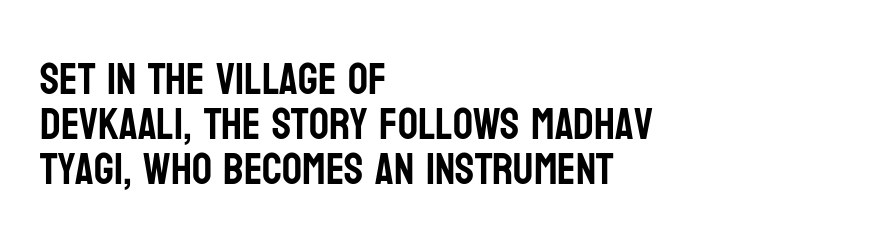
The strip under each line holds only bare page. These lines are rendered in a variable-pitch font. Rows of type sit shoulder to shoulder in the vertical direction. Look at the bottom of the vertical strokes: they stop flat, with no serifs. A typesetter would mark this as roman, not italic. Tracking value appears to be zero — textbook default spacing.
